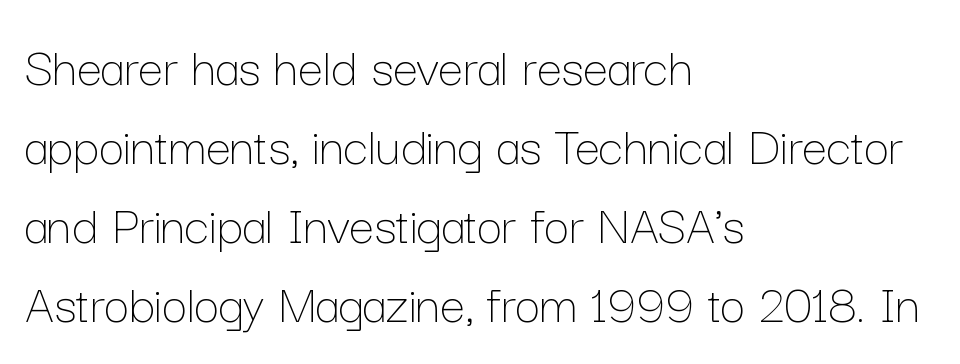
{"italic": "no", "bold": "no", "weight": "thin", "width": "normal", "stroke_contrast": "low", "x_height": "medium", "monospaced": "no", "underline": "no", "align": "left", "line_spacing": "normal", "line_spacing_ratio": 1.41, "letter_spacing": "normal", "letter_spacing_em": 0.0, "glyph_px": 56}
